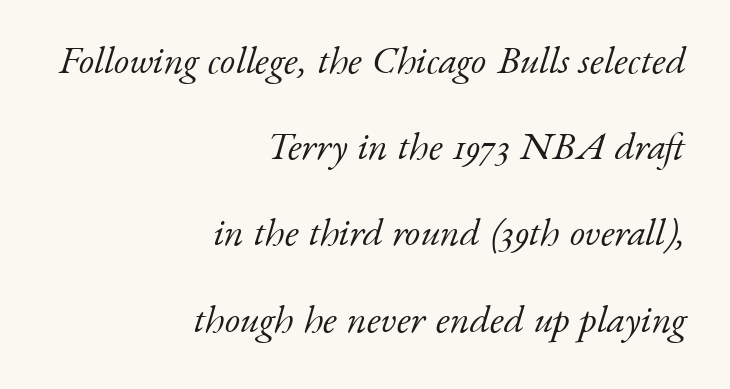
Q: Is the text bold? A: No.
Q: Is the text italic (slanted)? A: Yes, it leans right by about 17 degrees.
Q: Is the typeface a serif or a sans-serif typeface? A: Serif.
Q: Is the text underlined? A: No.
Q: How is the paragraph aligned? A: Right-aligned.
Q: Is the spacing between letters normal or unusually wide? A: Normal.
Q: Is the spacing between lines tight, normal or loose? A: Loose.
Q: Width (condensed, normal, or wide)? A: Normal.
Q: Stroke contrast? A: Low.
Q: x-height? A: Small.
Q: Monospaced? A: No.
